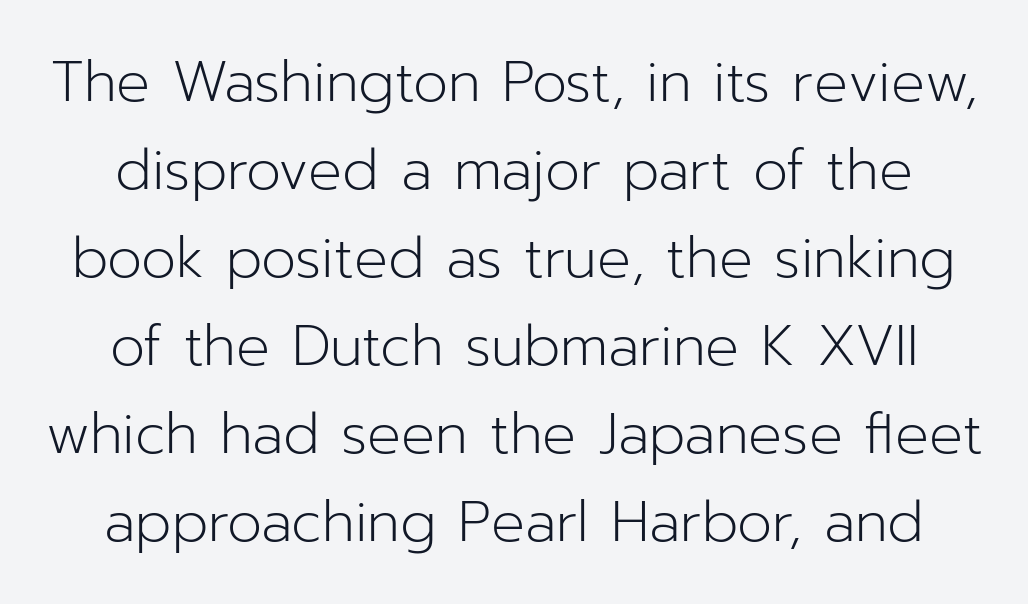
Q: Is the text bold? A: No.
Q: Is the text italic (slanted)? A: No, it is upright.
Q: Is the typeface a serif or a sans-serif typeface? A: Sans-serif.
Q: Is the text underlined? A: No.
Q: Is the spacing between letters normal or unusually wide? A: Normal.
Q: Is the spacing between lines tight, normal or loose? A: Normal.
Q: Width (condensed, normal, or wide)? A: Normal.
Q: Stroke contrast? A: Low.
Q: x-height? A: Medium.
Q: Monospaced? A: No.
